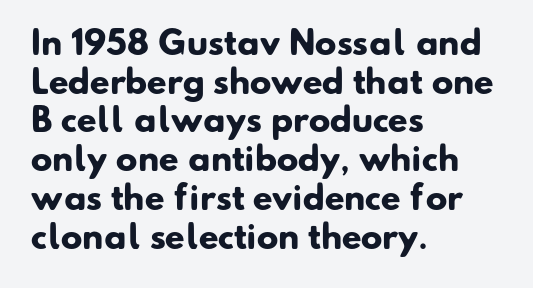
What stands out about the letter spacing? Nothing — it is the standard amount. Weight check: bold — yes, fully. The passage shown is typed in a proportional face where columns would drift. Honestly, there is no underline to notice here at all. The setting favours the left margin, as ordinary paragraphs usually do. Does the type have serifs? No, each stem ends abruptly.
